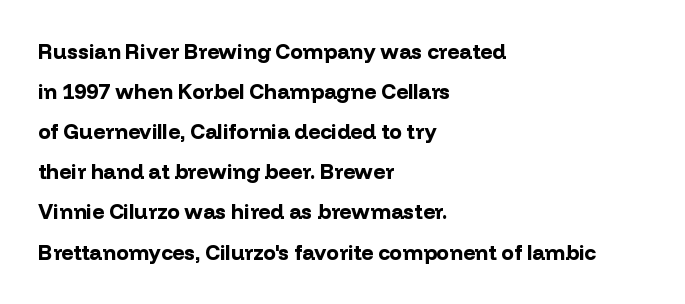
The image shows 21 px bold type, upright; set left-aligned, loose line spacing (1.91x), normal letter spacing, not underlined.
